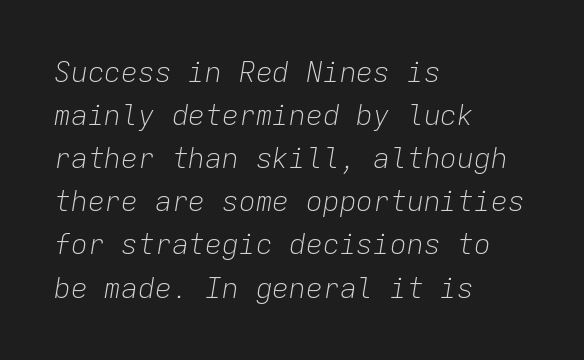
The face used here is monospaced, like something from a code editor. Unbolded letterforms with no extra heft. The space between consecutive lines is moderate. What stands out about the letter spacing? Nothing — it is the standard amount. Every row of glyphs begins at an identical x-position on the left.
